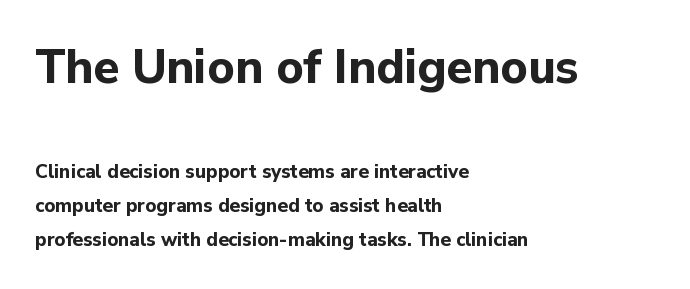
Q: Is the text bold? A: Yes.
Q: Is the text italic (slanted)? A: No, it is upright.
Q: Is the typeface a serif or a sans-serif typeface? A: Sans-serif.
Q: Is the text underlined? A: No.
Q: How is the paragraph aligned? A: Left-aligned.
Q: Is the spacing between letters normal or unusually wide? A: Normal.
Q: Which block of text is set in a larger size, the first (top) or the second (bottom)? A: The first (top) one.
Q: Width (condensed, normal, or wide)? A: Normal.
Q: Stroke contrast? A: Low.
Q: x-height? A: Medium.
Q: Monospaced? A: No.
